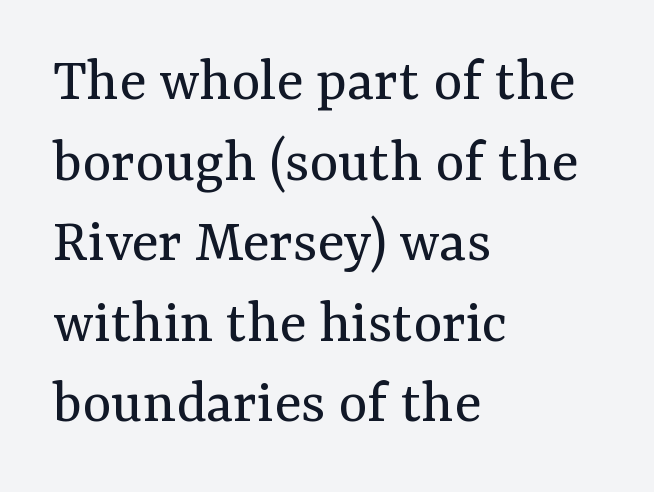
The image shows 62 px regular-weight serif type, upright; set left-aligned, normal line spacing (1.3x), normal letter spacing, not underlined; medium stroke contrast and a medium x-height.
